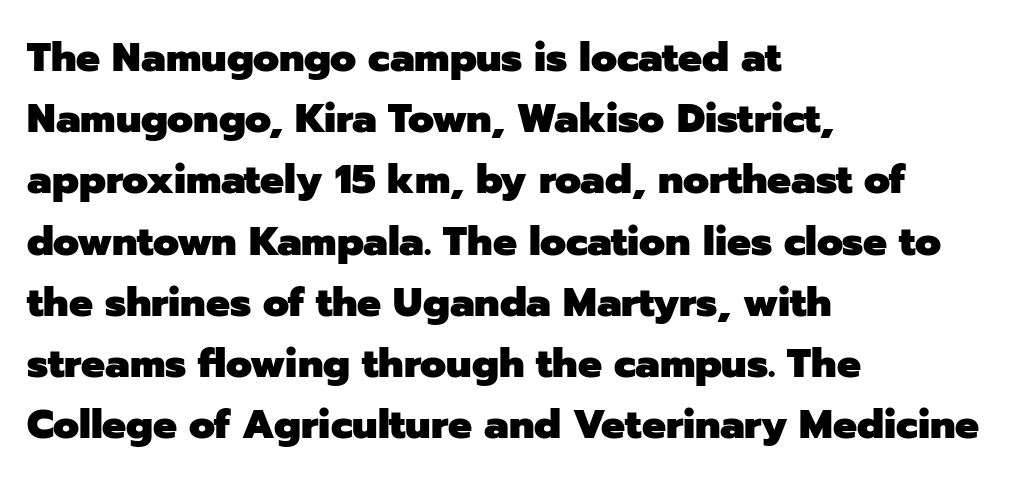
The image shows 40 px heavy sans-serif type, upright; set left-aligned, normal line spacing (1.53x), normal letter spacing, not underlined; low stroke contrast and a medium x-height.
